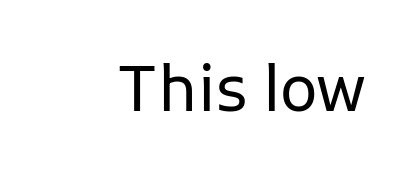
You could not count columns in this text — the font is proportionally spaced. The letters sit at their default tracking, neither squeezed nor spread. Anything drawn beneath the words? Only blank space. Upright lettering throughout. I'd call this a sans setting — the letters go barefoot. Is the stroke heavy? The answer is a plain regular-or-lighter.
